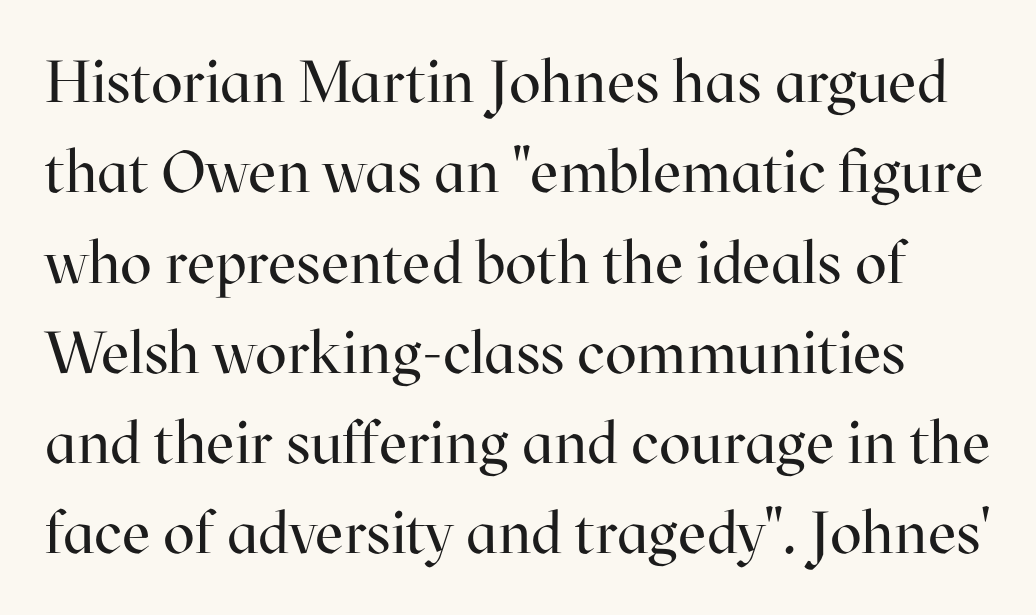
A bare baseline throughout the passage. Ink coverage per letter is moderate at most. The type is set solid horizontally, with unmodified tracking. The block of text has a typical density, with ordinary space between rows. Notice how the stems are strictly vertical — no italics here. A typesetter would label this face a serif.
